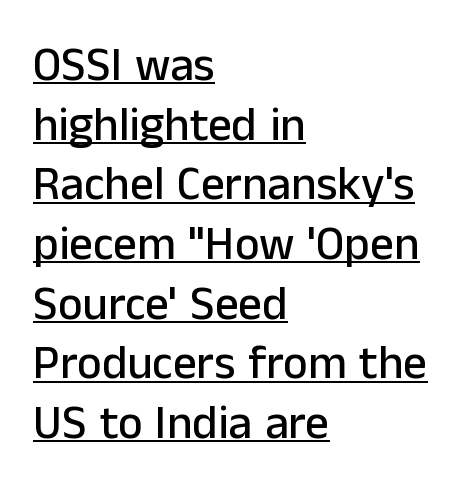
{"serif": "no", "italic": "no", "width": "normal", "stroke_contrast": "low", "x_height": "medium", "monospaced": "no", "underline": "yes", "align": "left", "line_spacing": "normal", "line_spacing_ratio": 1.27, "letter_spacing": "normal", "letter_spacing_em": 0.0, "glyph_px": 47}
